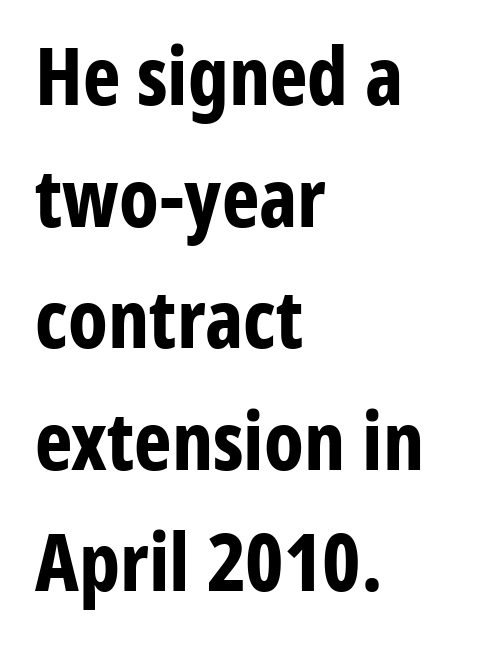
The image shows 80 px bold, condensed sans-serif type, upright; set left-aligned, normal line spacing (1.52x), normal letter spacing, not underlined; low stroke contrast and a medium x-height.
